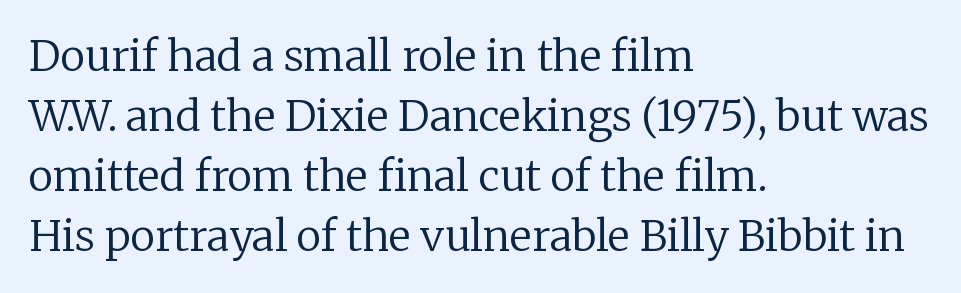
{"serif": "yes", "italic": "no", "bold": "no", "weight": "regular", "width": "normal", "stroke_contrast": "low", "x_height": "medium", "monospaced": "no", "underline": "no", "align": "left", "line_spacing": "normal", "line_spacing_ratio": 1.43, "letter_spacing": "normal", "letter_spacing_em": 0.0, "glyph_px": 42}
